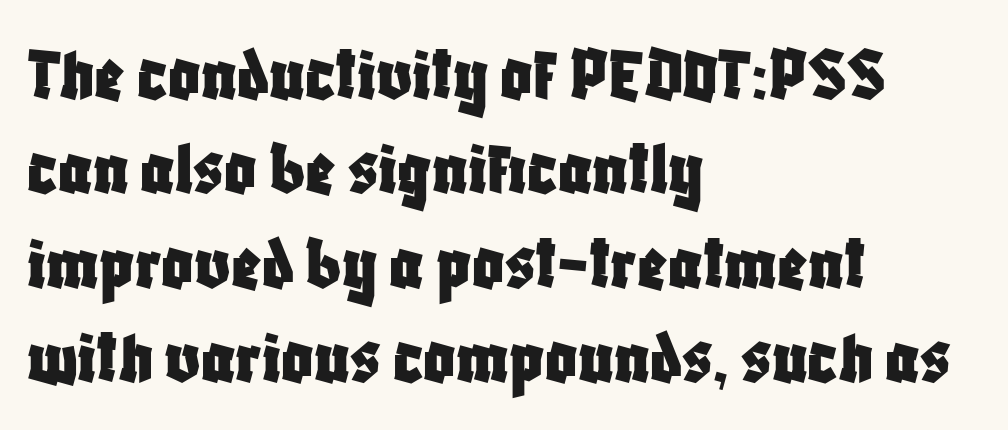
No extra tracking has been applied to these lines. Every row of glyphs begins at an identical x-position on the left. Italic? Not at all — the glyphs are vertical. Descenders hang freely into open space. You could not count columns in this text — the font is proportionally spaced.
